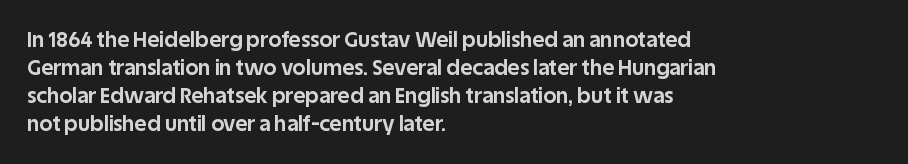
Style check: upright. Reading down the block, your eye returns to a fixed left position each line. This rendering leaves character spacing at its baseline value. Check under the words: just untouched page.
